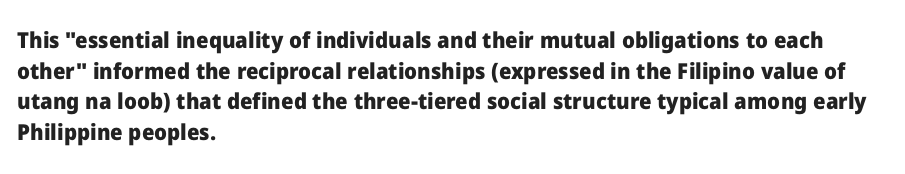
The image shows 22 px bold type, upright; set left-aligned, normal line spacing (1.39x), normal letter spacing, not underlined.
